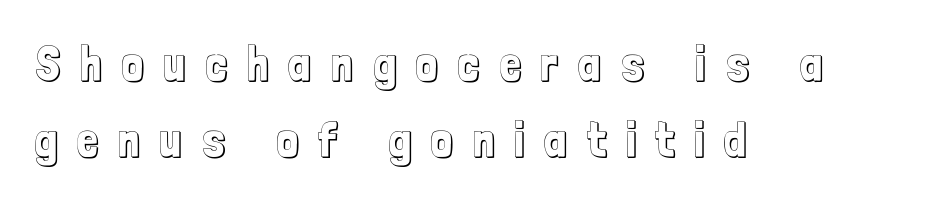
The image shows 48 px condensed type, upright; set left-aligned, normal line spacing (1.59x), unusually wide letter spacing (+0.41 em), not underlined; a medium x-height.
